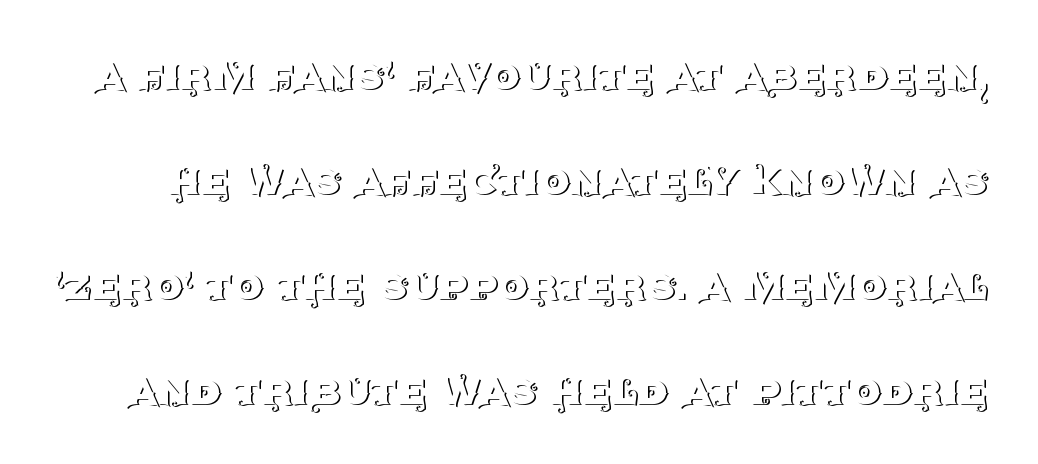
Is the stroke heavy? The answer is a plain regular-or-lighter. Check under the words: just untouched page. A typesetter would call this leading open, well beyond the default. A serif font was chosen for this passage. The passage shown is typed in a proportional face where columns would drift. This sample uses an upright cut, with every glyph sitting square on the baseline.
